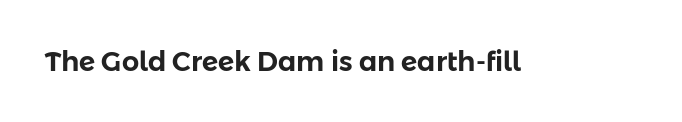
This rendering leaves character spacing at its baseline value. Has an underline been added? It has not. No italicization has been applied; the sample stays upright.
